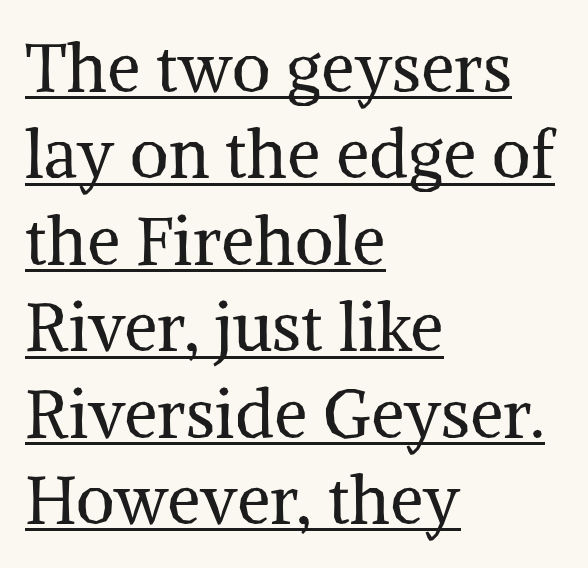
Vertically, the passage feels balanced, rows spaced as you'd expect. The font family rendered here belongs to the serif group. Note the varied advance widths — an 'i' is clearly narrower than an 'm'. The typeface has the unassuming heft of standard copy or less. The paragraph shown leans on its left margin.
